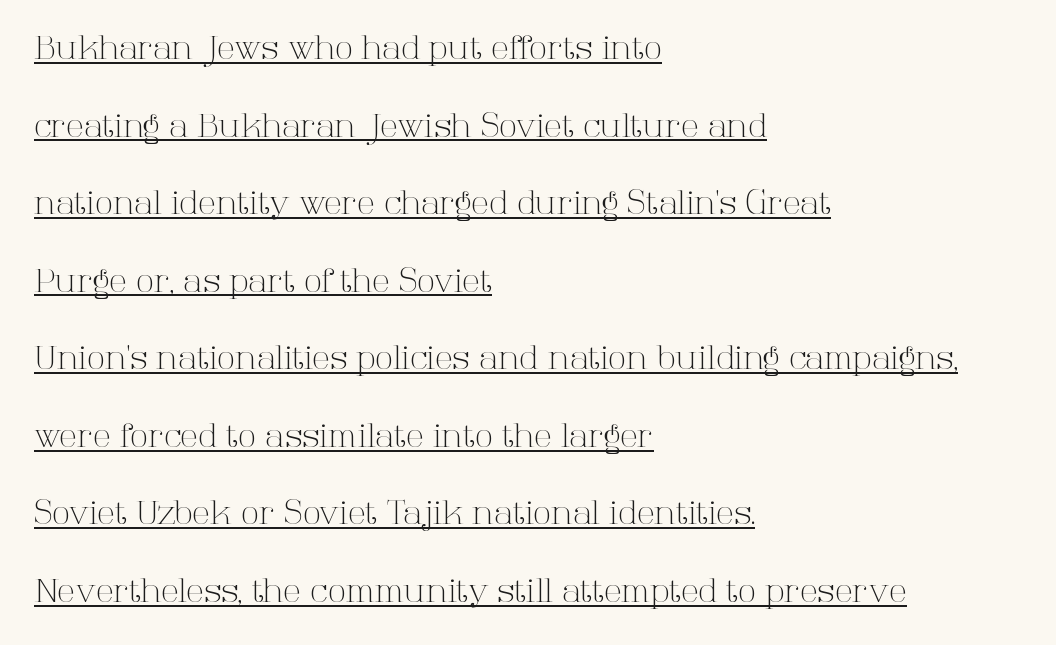
This is underlined copy, the kind a proofreader might mark for attention. Every stem runs plumb, perpendicular to the baseline. Is there much room between lines? Yes — plenty of vertical air separates them. No heavy texture on the line: the type isn't bold. The gaps between neighbouring characters are ordinary and unremarkable. Each line starts at the same left margin while the right side varies.
